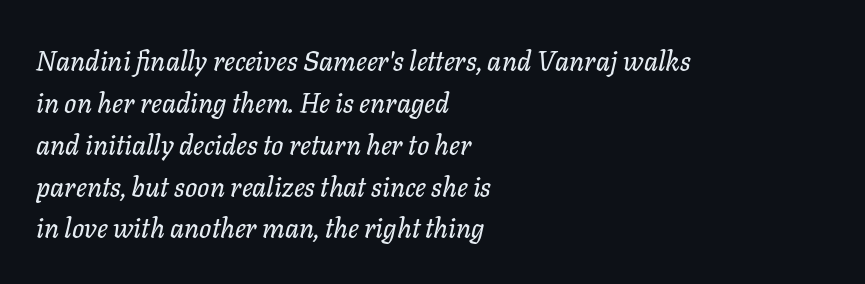
{"italic": "yes", "lean": "right", "slant_degrees": 11, "underline": "no", "align": "left", "line_spacing": "normal", "line_spacing_ratio": 1.55, "letter_spacing": "normal", "letter_spacing_em": 0.0, "glyph_px": 27}
